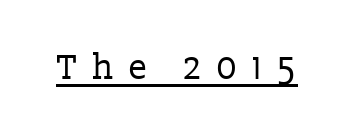
The image shows 35 px regular-weight serif type, upright; set unusually wide letter spacing (+0.41 em), underlined; low stroke contrast and a medium x-height.
